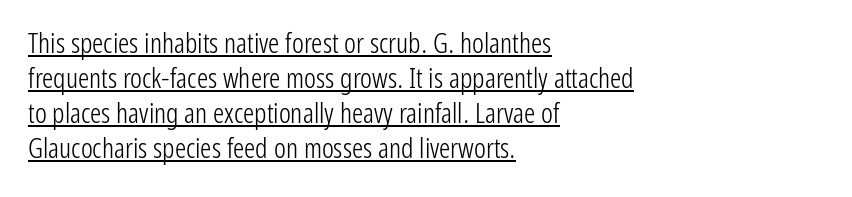
Each word holds together tightly as a unit, with standard inter-letter gaps. A normal amount of white space separates one row of letters from the next. The face used here is proportionally spaced, like ordinary book or web type. Horizontal alignment here is leftward, the default for most running prose. Think standard paragraph weight, or any step lighter than that.
